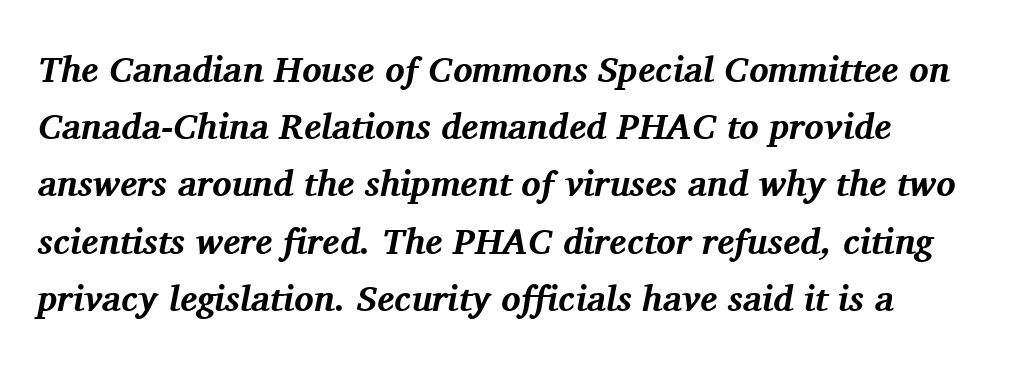
The image shows 36 px bold serif type, italic (leaning right); set normal line spacing (1.59x), normal letter spacing, not underlined; medium stroke contrast and a medium x-height.
